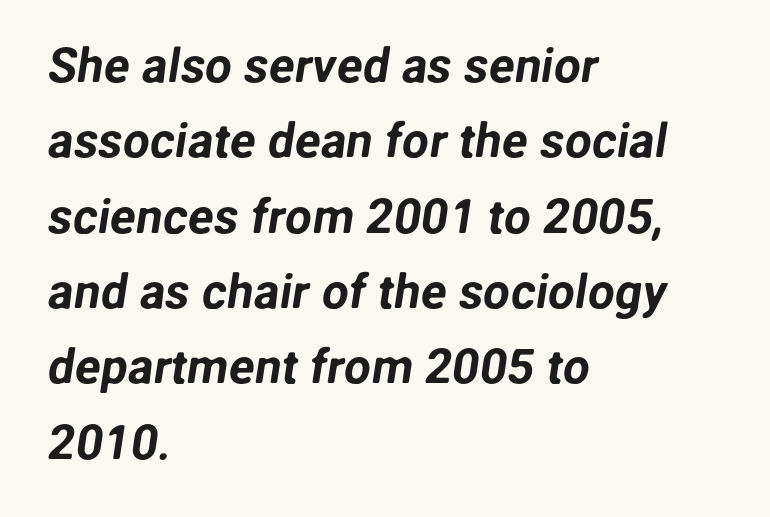
Vertical spacing — default. Are there feet on the stems? There aren't — it's a sans. Only glyphs here, with clear space below each row. The letters sit at their default tracking, neither squeezed nor spread.
